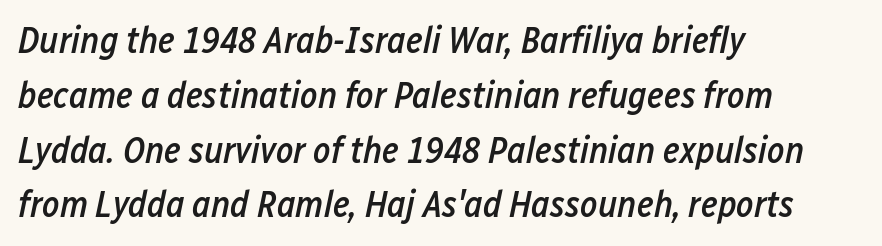
The image shows 37 px semibold, condensed type, italic (leaning right); set left-aligned, normal line spacing (1.48x), normal letter spacing, not underlined; low stroke contrast and a medium x-height.
